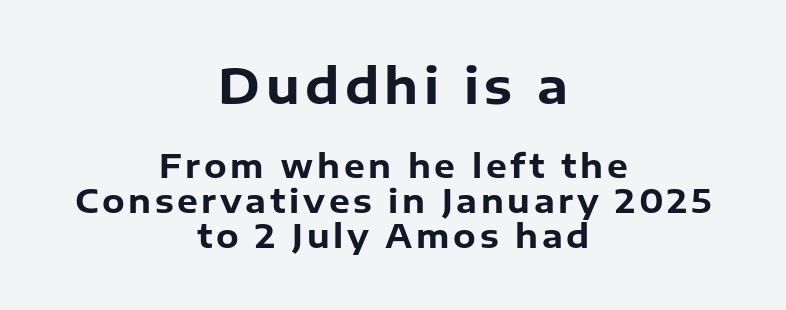
Q: Is the text bold? A: Yes.
Q: Is the text italic (slanted)? A: No, it is upright.
Q: Is the typeface a serif or a sans-serif typeface? A: Sans-serif.
Q: Is the text underlined? A: No.
Q: How is the paragraph aligned? A: Centered.
Q: Is the spacing between lines tight, normal or loose? A: Tight.
Q: Which block of text is set in a larger size, the first (top) or the second (bottom)? A: The first (top) one.
Q: Width (condensed, normal, or wide)? A: Normal.
Q: Stroke contrast? A: Low.
Q: x-height? A: Medium.
Q: Monospaced? A: No.
